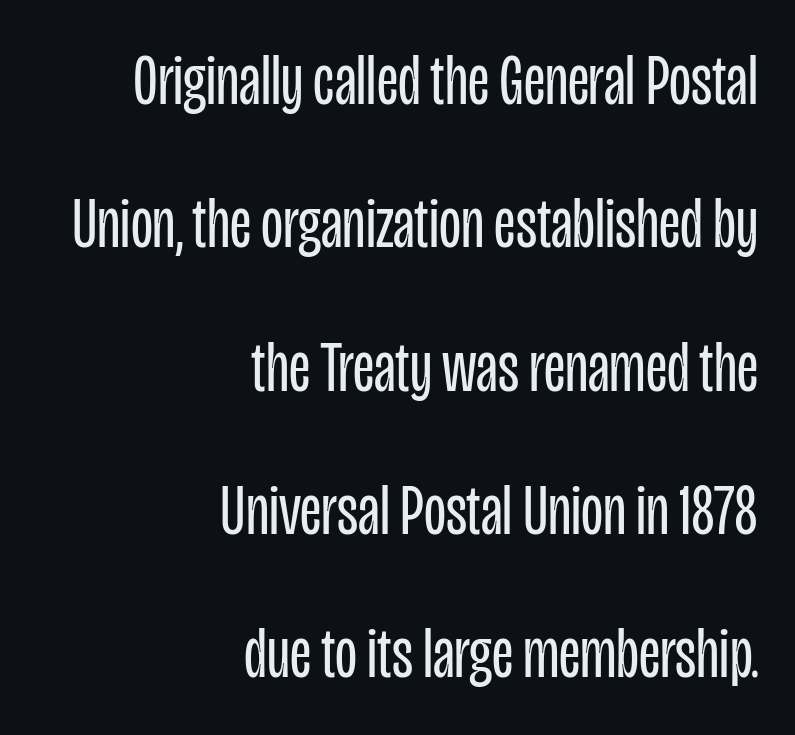
Q: Is the text bold? A: No.
Q: Is the text italic (slanted)? A: No, it is upright.
Q: Is the typeface a serif or a sans-serif typeface? A: Sans-serif.
Q: Is the text underlined? A: No.
Q: How is the paragraph aligned? A: Right-aligned.
Q: Is the spacing between letters normal or unusually wide? A: Normal.
Q: Is the spacing between lines tight, normal or loose? A: Loose.
Q: Width (condensed, normal, or wide)? A: Condensed.
Q: Stroke contrast? A: Low.
Q: x-height? A: Large.
Q: Monospaced? A: No.
